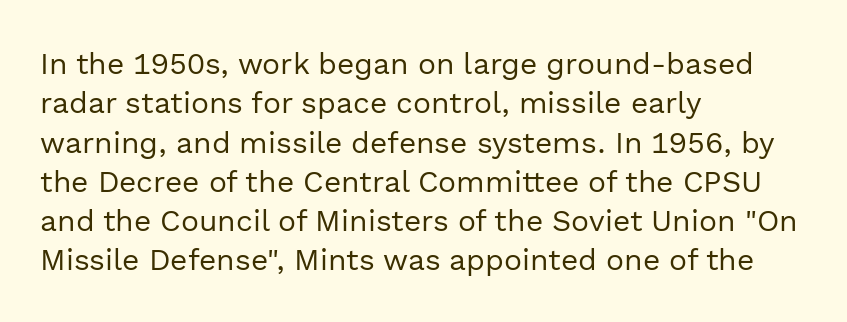
{"serif": "no", "italic": "no", "bold": "no", "weight": "regular", "width": "normal", "x_height": "medium", "monospaced": "no", "underline": "no", "align": "left", "line_spacing": "normal", "line_spacing_ratio": 1.31, "letter_spacing": "normal", "letter_spacing_em": 0.0, "glyph_px": 30}
